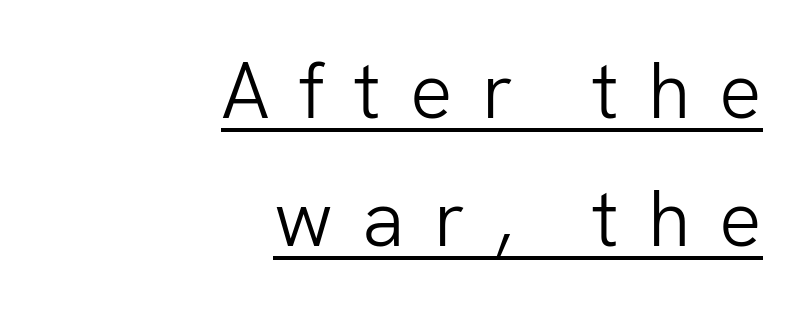
Q: Is the text bold? A: No.
Q: Is the text italic (slanted)? A: No, it is upright.
Q: Is the typeface a serif or a sans-serif typeface? A: Sans-serif.
Q: Is the text underlined? A: Yes.
Q: How is the paragraph aligned? A: Right-aligned.
Q: Is the spacing between letters normal or unusually wide? A: Unusually wide.
Q: Is the spacing between lines tight, normal or loose? A: Normal.
Q: Width (condensed, normal, or wide)? A: Normal.
Q: Stroke contrast? A: Low.
Q: x-height? A: Medium.
Q: Monospaced? A: No.
